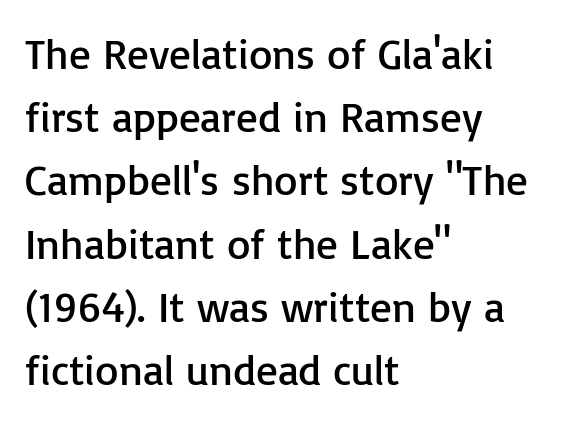
Q: Is the text bold? A: No.
Q: Is the text italic (slanted)? A: No, it is upright.
Q: Is the typeface a serif or a sans-serif typeface? A: Sans-serif.
Q: Is the text underlined? A: No.
Q: How is the paragraph aligned? A: Left-aligned.
Q: Is the spacing between letters normal or unusually wide? A: Normal.
Q: Is the spacing between lines tight, normal or loose? A: Normal.
Q: Width (condensed, normal, or wide)? A: Normal.
Q: Stroke contrast? A: Low.
Q: x-height? A: Medium.
Q: Monospaced? A: No.
